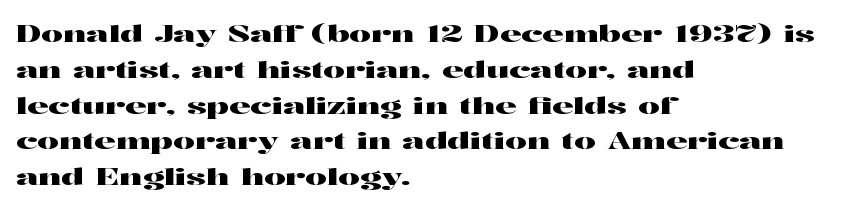
{"italic": "no", "underline": "no", "align": "left", "line_spacing": "normal", "line_spacing_ratio": 1.49, "letter_spacing": "normal", "letter_spacing_em": 0.0, "glyph_px": 24}
